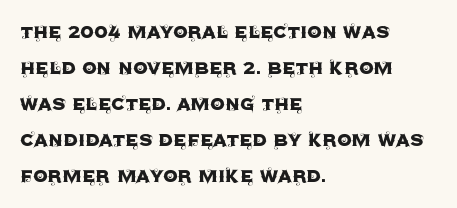
{"italic": "no", "underline": "no", "align": "left", "line_spacing": "normal", "line_spacing_ratio": 1.57, "letter_spacing": "normal", "letter_spacing_em": 0.0, "glyph_px": 23}
